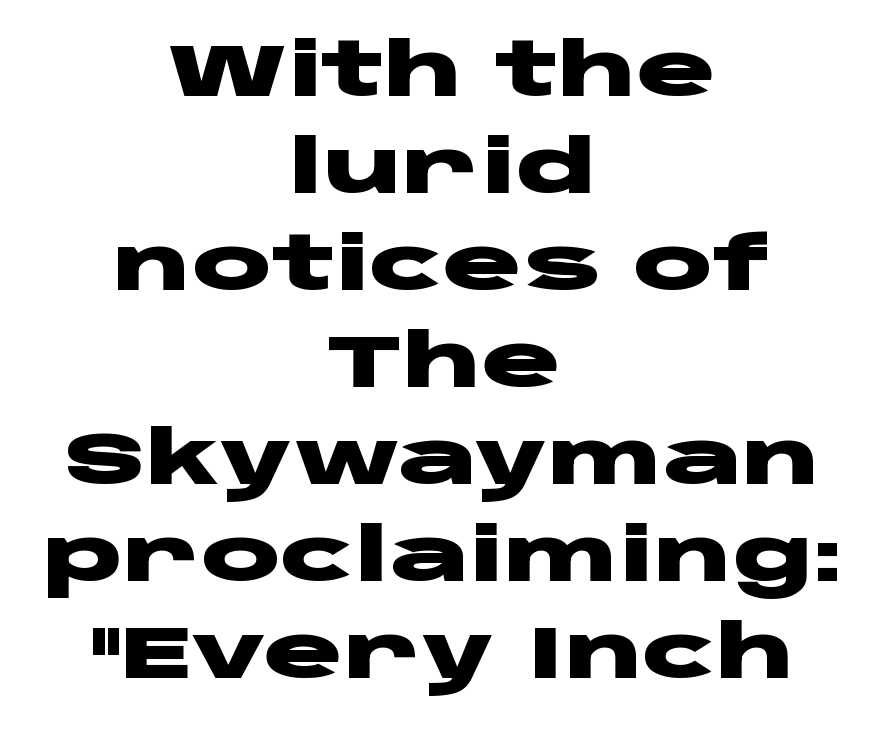
The image shows 74 px heavy, wide sans-serif type, upright; set centered, normal line spacing (1.31x), normal letter spacing, not underlined; low stroke contrast and a large x-height.
